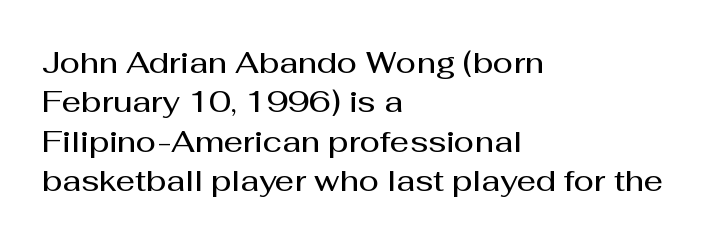
{"serif": "no", "italic": "no", "bold": "semi", "weight": "semibold", "width": "normal", "stroke_contrast": "medium", "x_height": "medium", "monospaced": "no", "underline": "no", "align": "left", "line_spacing": "normal", "line_spacing_ratio": 1.31, "letter_spacing": "normal", "letter_spacing_em": 0.0, "glyph_px": 30}
